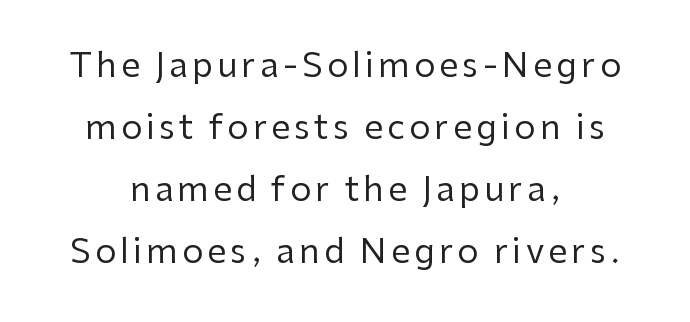
Typeset on center — no edge is straight. Descenders are the only things crossing below the line. This sample has the flowing, uneven cadence of proportional lettering. The type sits square on the baseline with zero lean.
